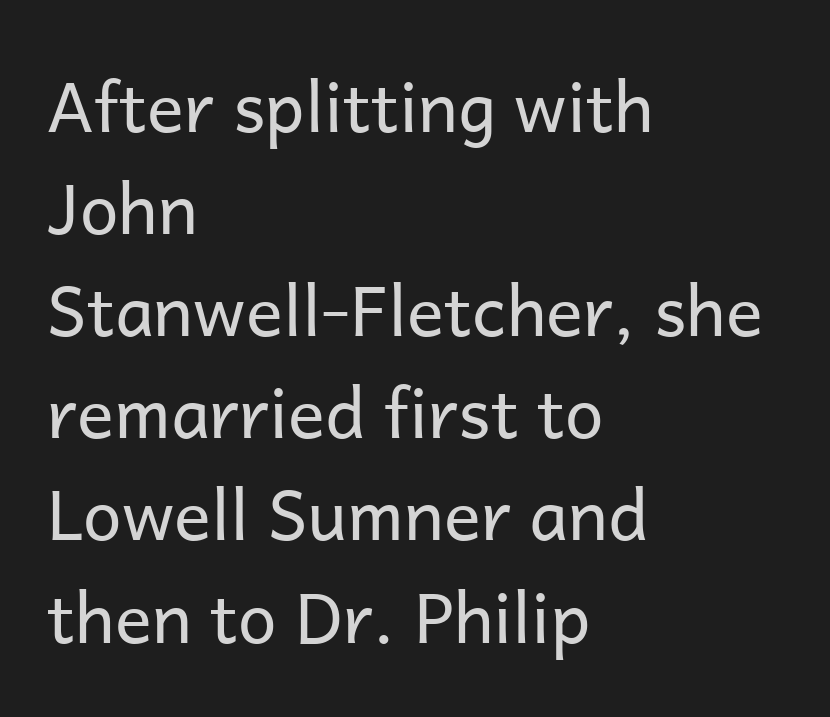
{"serif": "no", "italic": "no", "bold": "no", "weight": "regular", "width": "normal", "stroke_contrast": "low", "x_height": "medium", "monospaced": "no", "underline": "no", "align": "left", "line_spacing": "normal", "line_spacing_ratio": 1.48, "letter_spacing": "normal", "letter_spacing_em": 0.0, "glyph_px": 69}
